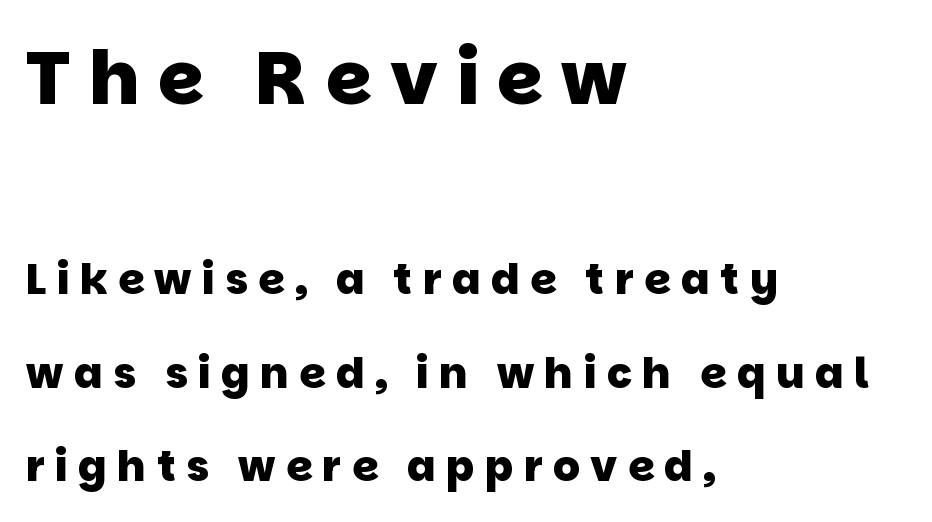
The rag falls on the right side of this text block. What kind of face is this? One without serifs — a sans. The letters in the upper block stand taller than those in the block below. Spacing between characters has been opened up far beyond the box default. The words here are not underlined.
